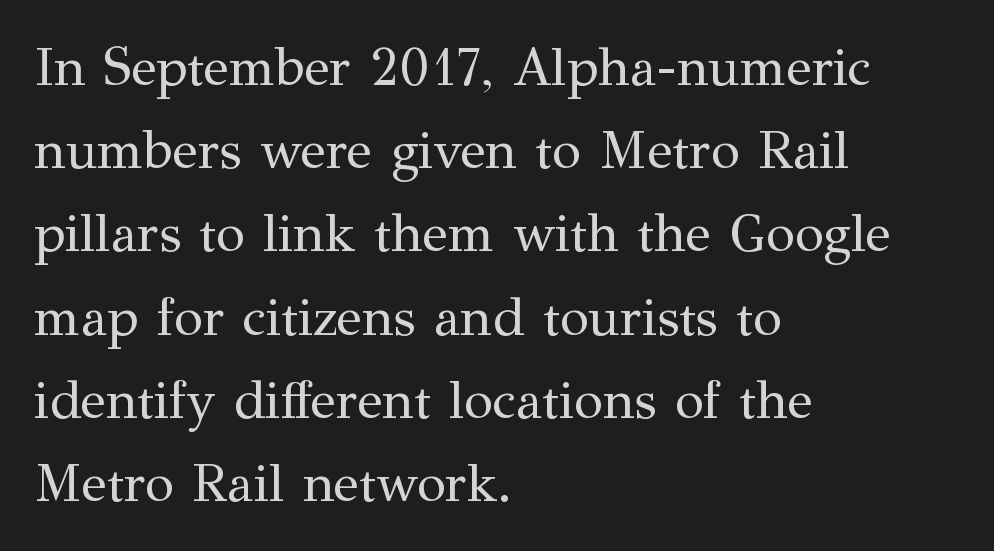
Q: Is the text bold? A: No.
Q: Is the text italic (slanted)? A: No, it is upright.
Q: Is the typeface a serif or a sans-serif typeface? A: Serif.
Q: Is the text underlined? A: No.
Q: How is the paragraph aligned? A: Left-aligned.
Q: Is the spacing between letters normal or unusually wide? A: Normal.
Q: Is the spacing between lines tight, normal or loose? A: Normal.
Q: Width (condensed, normal, or wide)? A: Normal.
Q: Stroke contrast? A: Medium.
Q: x-height? A: Medium.
Q: Monospaced? A: No.
